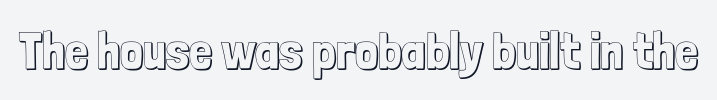
A roman cut, with each character standing at attention. Plain, unruled lines of type. These lines are rendered in a variable-pitch font. Tracking value appears to be zero — textbook default spacing.
